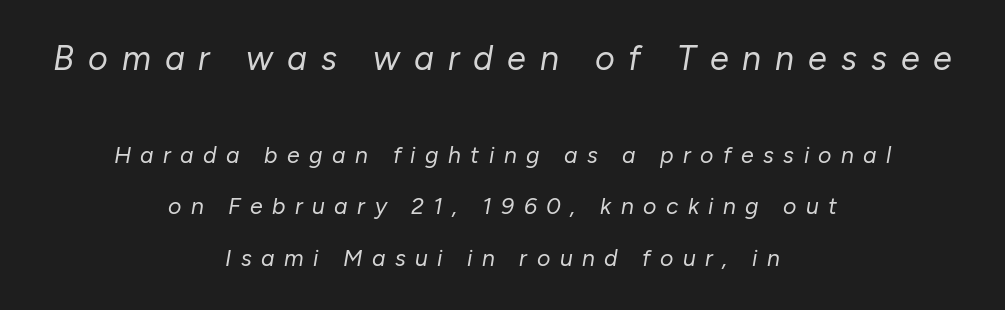
A student would call this center alignment; a typographer would say set centered. The tracking reads as deliberately expanded to a designer's eye. The axis of the letterforms is tilted away from vertical. Is the lower block the larger one? No — the upper block carries the bigger type. Regarding leading, the lines here are spaced well apart. These lines are rendered in a variable-pitch font.
